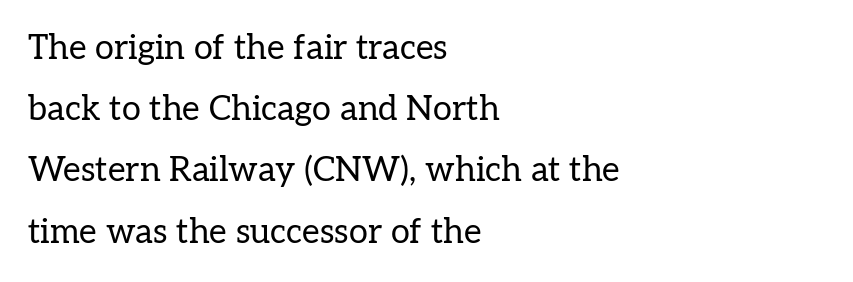
Q: Is the text bold? A: No.
Q: Is the text italic (slanted)? A: No, it is upright.
Q: Is the typeface a serif or a sans-serif typeface? A: Serif.
Q: Is the text underlined? A: No.
Q: How is the paragraph aligned? A: Left-aligned.
Q: Is the spacing between letters normal or unusually wide? A: Normal.
Q: Width (condensed, normal, or wide)? A: Normal.
Q: Stroke contrast? A: Low.
Q: x-height? A: Medium.
Q: Monospaced? A: No.
